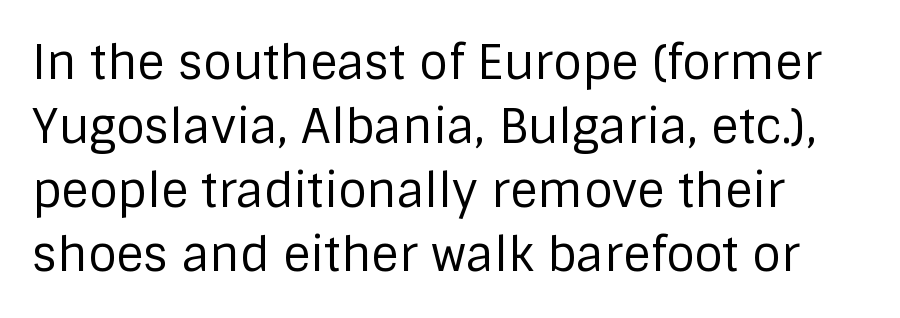
Q: Is the text bold? A: No.
Q: Is the text italic (slanted)? A: No, it is upright.
Q: Is the typeface a serif or a sans-serif typeface? A: Sans-serif.
Q: Is the text underlined? A: No.
Q: Is the spacing between letters normal or unusually wide? A: Normal.
Q: Is the spacing between lines tight, normal or loose? A: Normal.
Q: Width (condensed, normal, or wide)? A: Normal.
Q: Stroke contrast? A: Low.
Q: x-height? A: Large.
Q: Monospaced? A: No.
